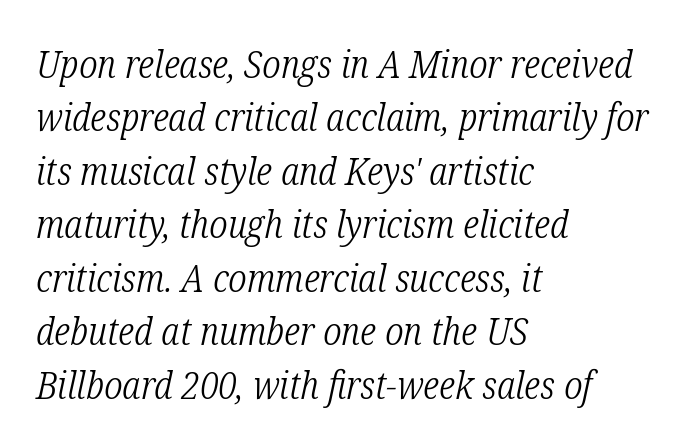
Q: Is the text bold? A: No.
Q: Is the text italic (slanted)? A: Yes, it leans right by about 12 degrees.
Q: Is the typeface a serif or a sans-serif typeface? A: Serif.
Q: Is the text underlined? A: No.
Q: How is the paragraph aligned? A: Left-aligned.
Q: Is the spacing between letters normal or unusually wide? A: Normal.
Q: Is the spacing between lines tight, normal or loose? A: Normal.
Q: Width (condensed, normal, or wide)? A: Condensed.
Q: Stroke contrast? A: Low.
Q: x-height? A: Medium.
Q: Monospaced? A: No.
